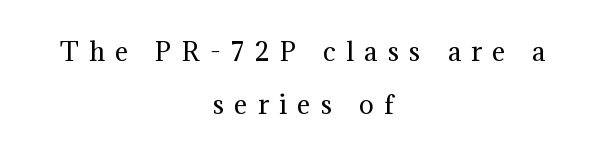
{"italic": "no", "bold": "no", "underline": "no", "align": "center", "line_spacing": "loose", "line_spacing_ratio": 2.11, "letter_spacing": "wide", "letter_spacing_em": 0.41, "glyph_px": 25}
